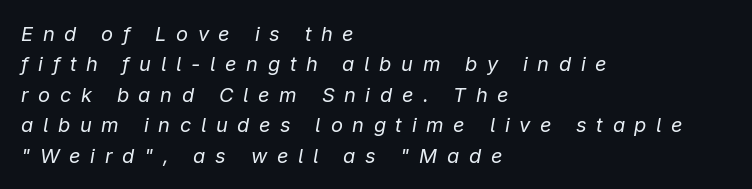
The space beneath each line is pristine and unruled. Casual observation: everything's shoved over to the left. The block of text has a typical density, with ordinary space between rows. The letterforms stand isolated, each surrounded by extra space. Slant detected: the letters are inclined. No extra ink here — the face is not bold.
